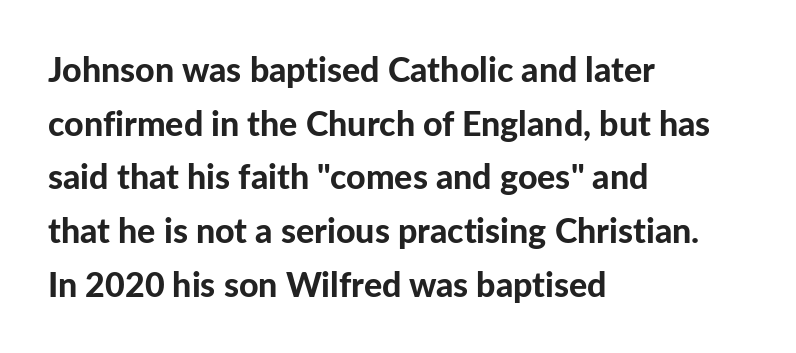
Pretty heavy lettering here — definitely bold. Is this a fixed-width face? No — the glyphs have proportional, varying widths. Does the leading feel generous? No, just average. The ragged edge is on the right, which tells us the setting is flush left. Observe the ordinary spacing: letters are neighbours, not strangers.
